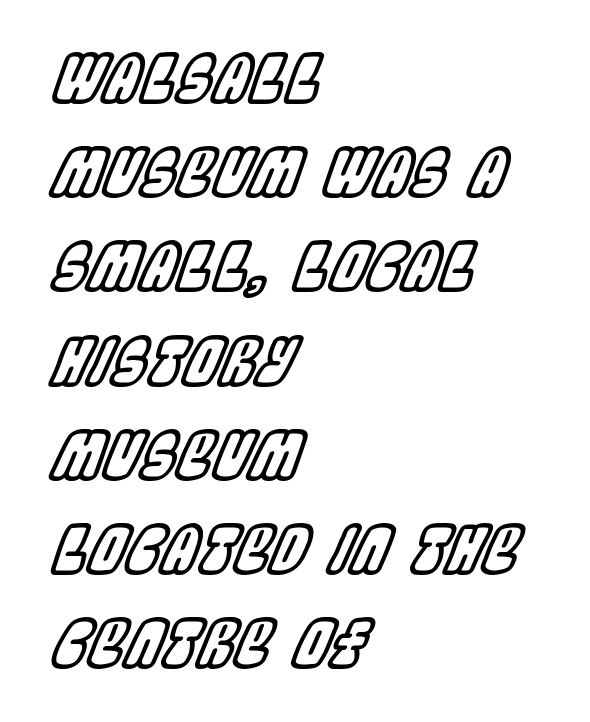
{"italic": "yes", "lean": "right", "slant_degrees": 22, "width": "condensed", "x_height": "large", "monospaced": "no", "underline": "no", "align": "left", "line_spacing": "normal", "line_spacing_ratio": 1.45, "letter_spacing": "normal", "letter_spacing_em": 0.0, "glyph_px": 65}
